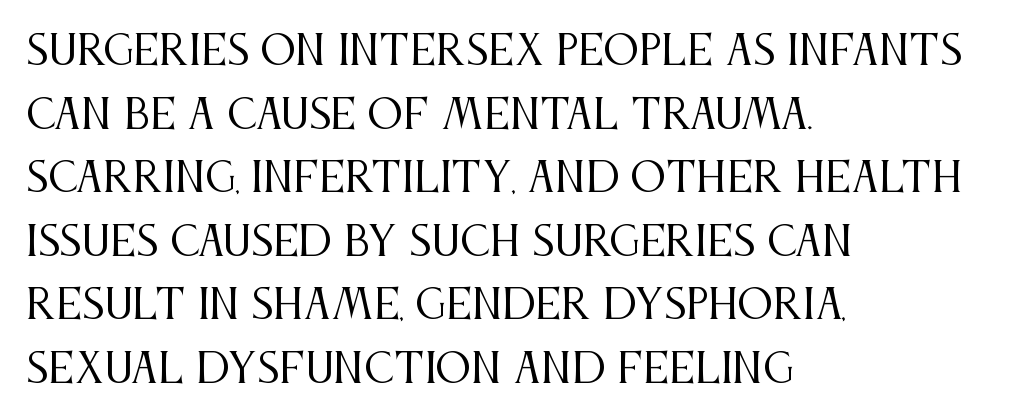
Is this a fixed-width face? No — the glyphs have proportional, varying widths. How are the letters spaced? Ordinarily, with no added tracking. Style check: upright. No chunkiness to these letters — they're not bold. Check where the strokes stop: tiny serifs finish them off.
